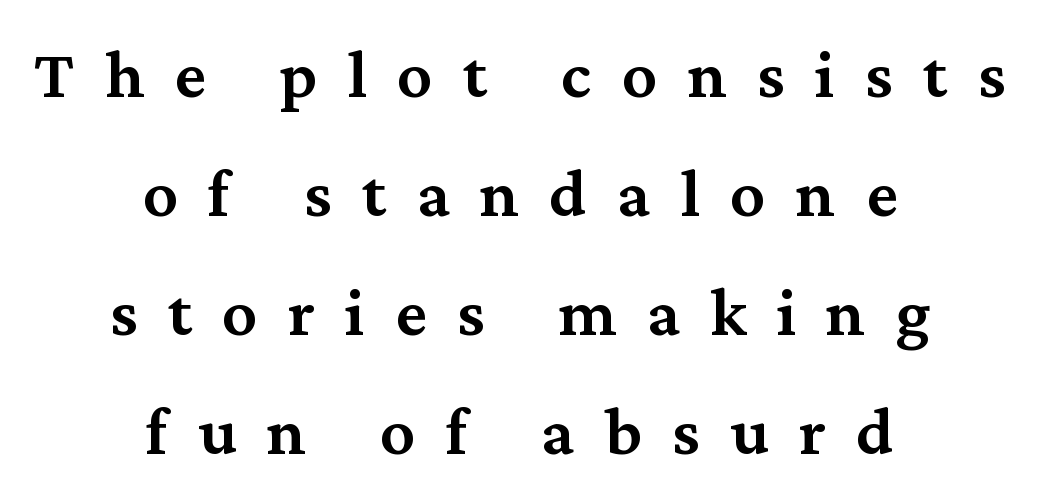
{"serif": "yes", "italic": "no", "bold": "semi", "weight": "semibold", "width": "normal", "stroke_contrast": "medium", "x_height": "medium", "monospaced": "no", "underline": "no", "align": "center", "line_spacing": "normal", "line_spacing_ratio": 1.7, "letter_spacing": "wide", "letter_spacing_em": 0.43, "glyph_px": 70}
